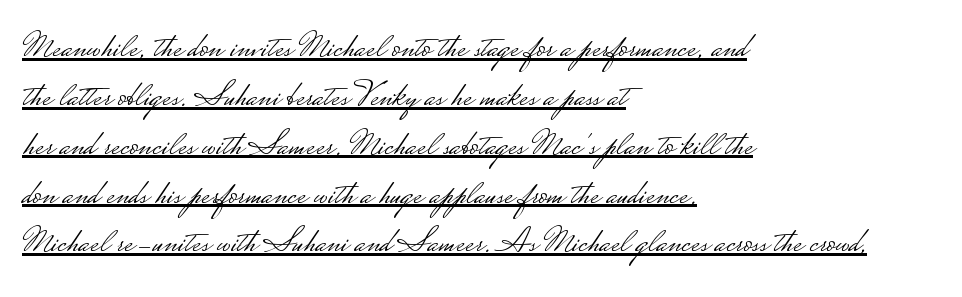
The image shows 37 px light, wide sans-serif type; set left-aligned, normal line spacing (1.32x), normal letter spacing, underlined; low stroke contrast.
